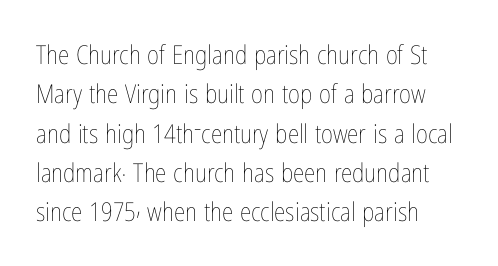
The image shows 26 px text type, upright; set left-aligned, normal line spacing (1.51x), normal letter spacing, not underlined.
